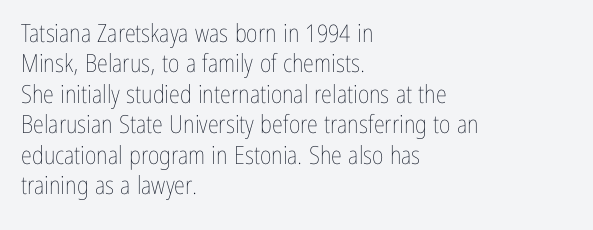
Nope, not italic — everything's standing straight. Only glyphs here, with clear space below each row. Leftover space on each line is placed entirely after the last word. The gaps between neighbouring characters are ordinary and unremarkable. A light-to-regular cut is what we see here.
